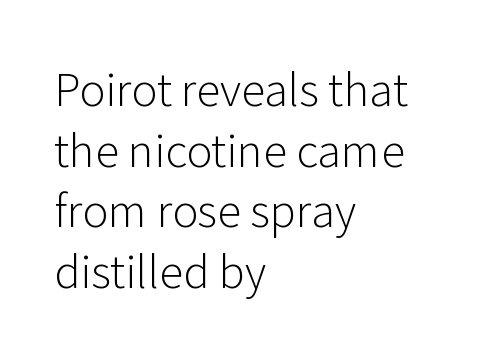
The image shows 44 px light sans-serif type, upright; set left-aligned, normal line spacing (1.38x), normal letter spacing, not underlined; low stroke contrast and a medium x-height.
